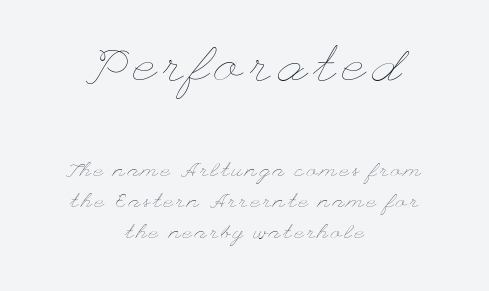
Scale decreases going downward across the two blocks. If you measured baseline to baseline, you'd find a middling distance. The typesetter chose a symmetrical, centered arrangement here. The gap between lines stays unmarked. The letters look calm and open, with moderate or lighter stems.
